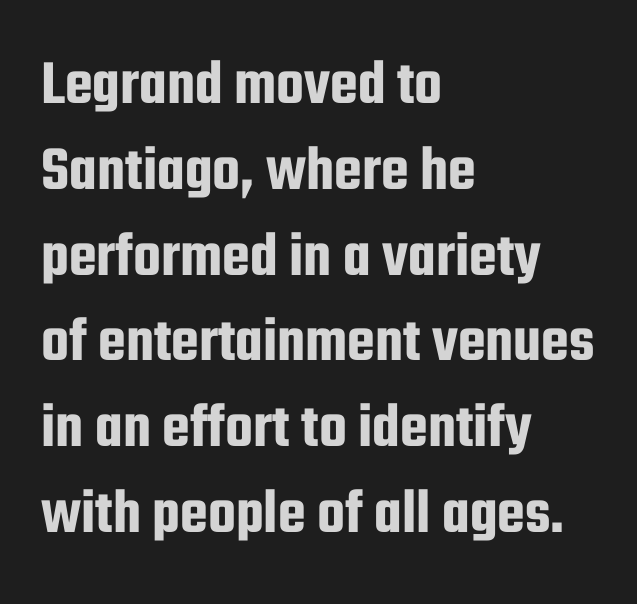
The image shows 64 px condensed sans-serif type, upright; set left-aligned, normal line spacing (1.34x), normal letter spacing, not underlined; low stroke contrast and a medium x-height.
